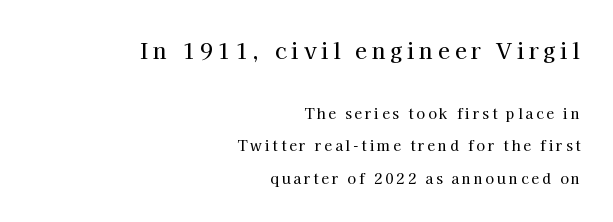
Block one is the big one; block two sits smaller underneath. A typesetter would mark this as roman, not italic. Loosely led — the rows are spread out. Where is the straight margin? On the right. A typesetter would call this heavily tracked-out type.
